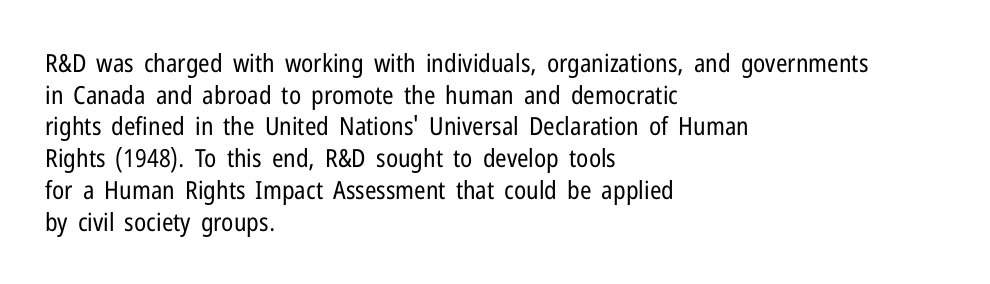
The image shows 25 px text type, upright; set left-aligned, normal line spacing (1.27x), normal letter spacing, not underlined.
